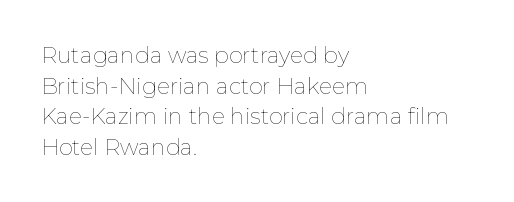
Q: Is the text bold? A: No.
Q: Is the text italic (slanted)? A: No, it is upright.
Q: Is the text underlined? A: No.
Q: How is the paragraph aligned? A: Left-aligned.
Q: Is the spacing between letters normal or unusually wide? A: Normal.
Q: Is the spacing between lines tight, normal or loose? A: Normal.
